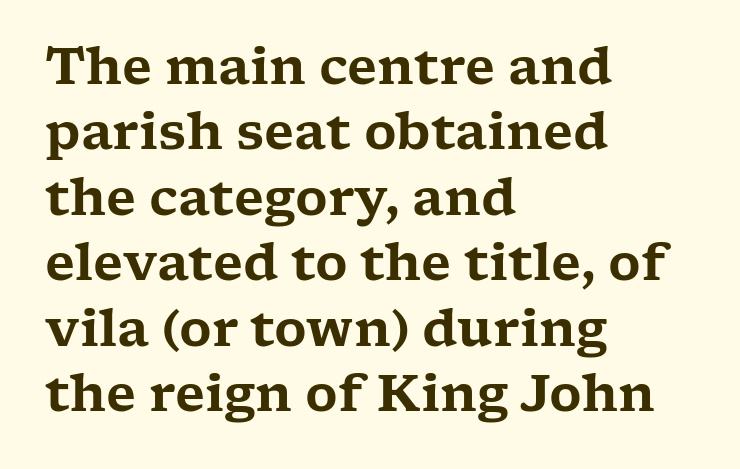
The image shows 50 px wide serif type, upright; set left-aligned, normal line spacing (1.31x), normal letter spacing, not underlined; low stroke contrast and a medium x-height.
